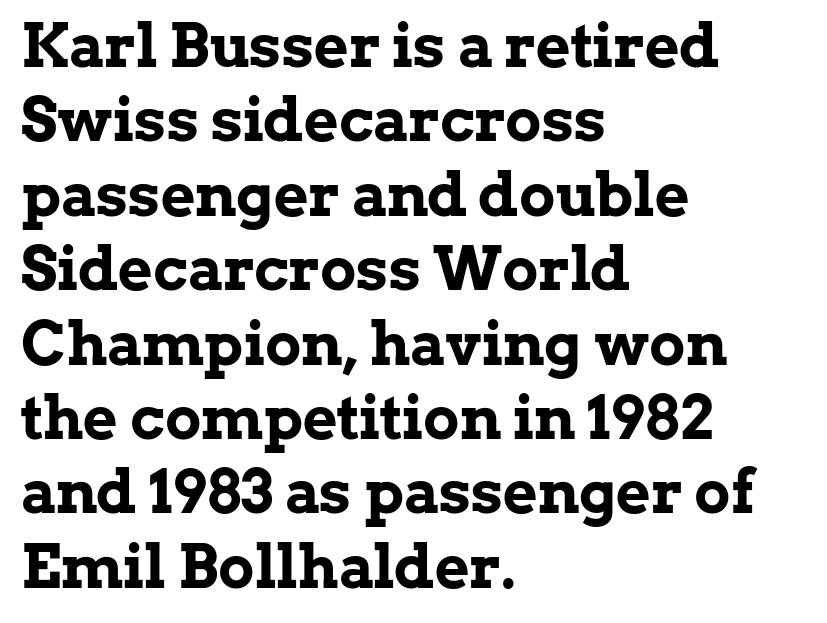
The face used here is proportionally spaced, like ordinary book or web type. Plenty of ink on the page — the face is bold. Unmarked baselines from the first word to the last. The letters stand straight up with perfectly vertical stems. All the whitespace from short lines collects on the right. Observe the serifs anchoring each vertical stroke in this sample.
